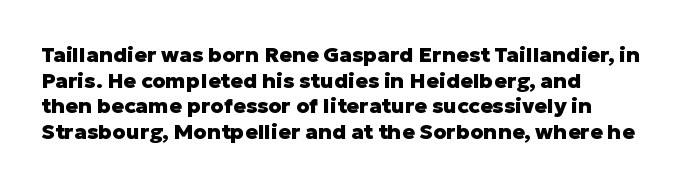
Q: Is the text bold? A: Yes.
Q: Is the text italic (slanted)? A: No, it is upright.
Q: Is the text underlined? A: No.
Q: How is the paragraph aligned? A: Left-aligned.
Q: Is the spacing between letters normal or unusually wide? A: Normal.
